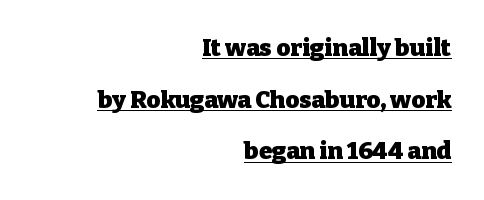
Does the leading feel generous? Absolutely, it's lavish. You can see a thin bar hugging the bottom of the glyphs. If you drew a line through each stem, it would be perfectly vertical. Line ends are locked; line starts wander.
